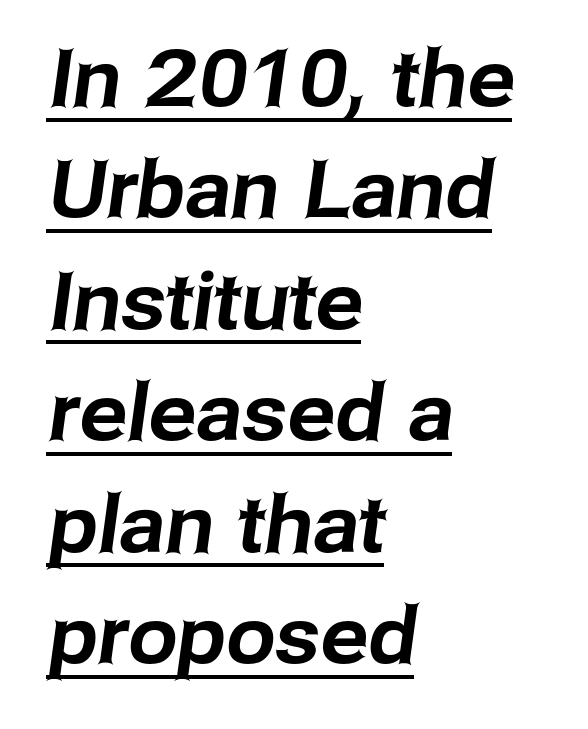
Students, observe the line beneath the letters — that is underlining. The typesetter chose a ragged-right arrangement here. The horizontal fit of the characters is conventional and even. Does the type have serifs? No, each stem ends abruptly.
